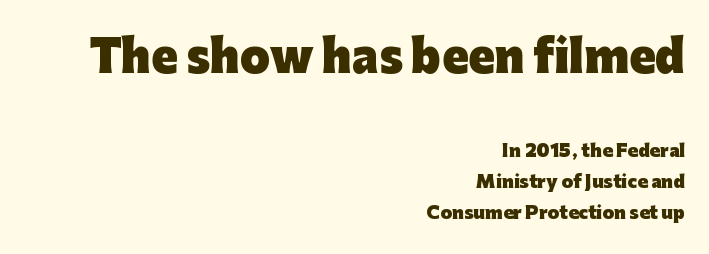
{"serif": "no", "italic": "no", "bold": "yes", "weight": "heavy", "width": "normal", "stroke_contrast": "low", "x_height": "medium", "monospaced": "no", "underline": "no", "align": "right", "line_spacing_ratio": 1.83, "letter_spacing": "normal", "letter_spacing_em": 0.0, "larger_block": "first", "size_ratio": 2.53, "glyph_px": 43}
